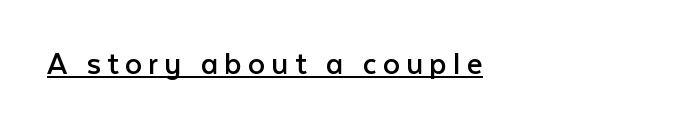
Weight: in the light-to-regular range. Alignment: flush left. Nothing sits at the stroke ends, so this counts as sans-serif. In terms of posture, this sample is upright.
